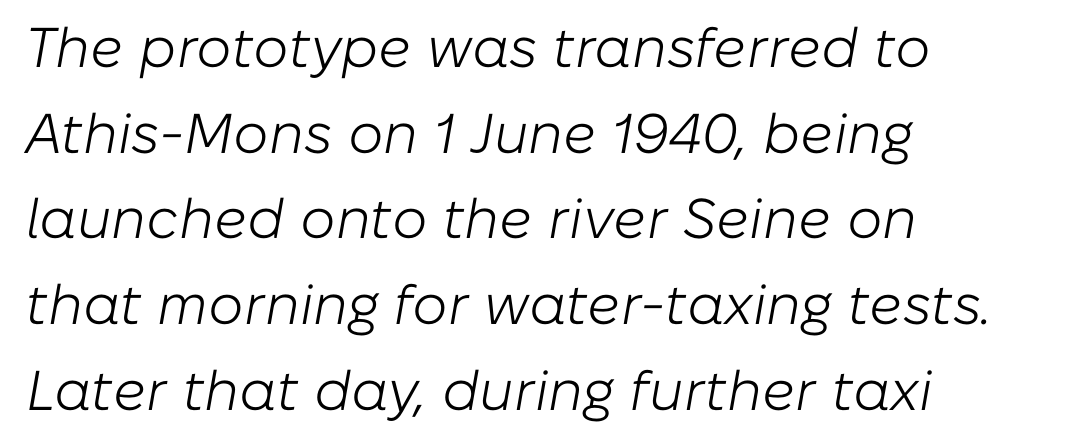
{"italic": "yes", "lean": "right", "slant_degrees": 10, "bold": "no", "weight": "light", "width": "normal", "stroke_contrast": "low", "x_height": "medium", "monospaced": "no", "underline": "no", "align": "left", "line_spacing": "normal", "line_spacing_ratio": 1.53, "letter_spacing": "normal", "letter_spacing_em": 0.0, "glyph_px": 56}
